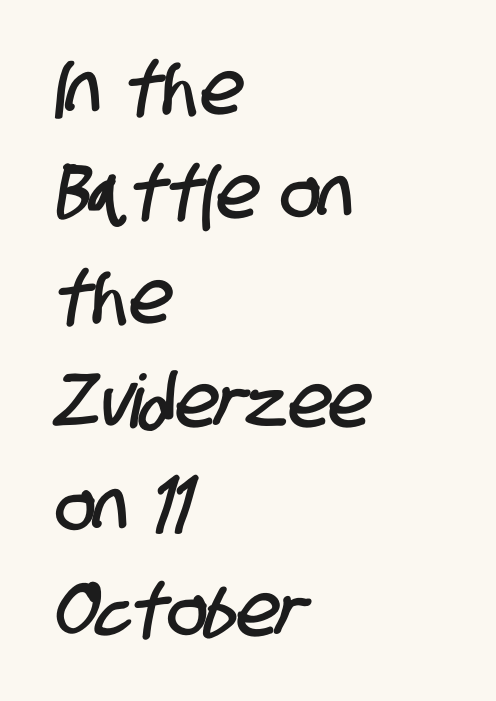
A typesetter would call this proportional, since set widths differ per character. In terms of leading, this rendering sits right in the middle. The lines are quadded left. The face used here is rendered with its standard letterfit.
